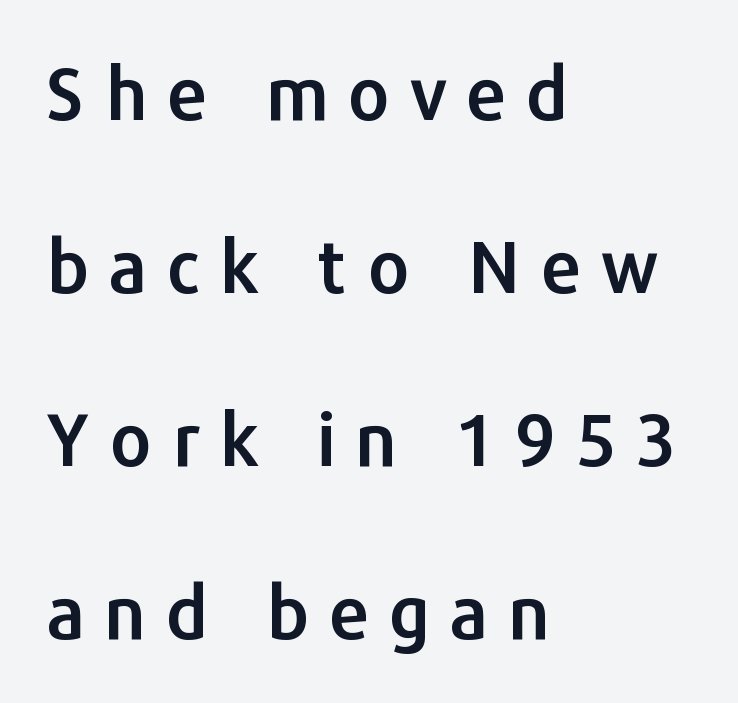
The image shows 73 px sans-serif type, upright; set left-aligned, loose line spacing (2.37x), unusually wide letter spacing (+0.26 em), not underlined; low stroke contrast and a medium x-height.
